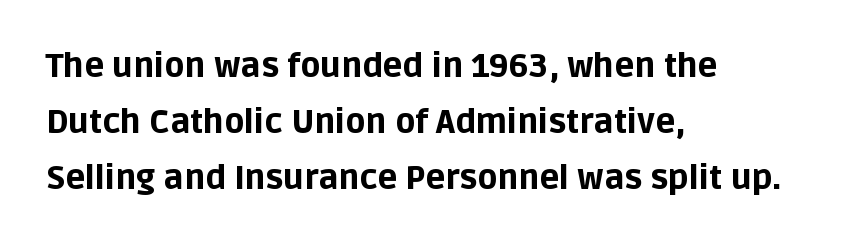
{"serif": "no", "italic": "no", "bold": "yes", "weight": "bold", "width": "normal", "stroke_contrast": "low", "x_height": "large", "monospaced": "no", "underline": "no", "align": "left", "line_spacing": "normal", "line_spacing_ratio": 1.69, "letter_spacing": "normal", "letter_spacing_em": 0.0, "glyph_px": 33}
